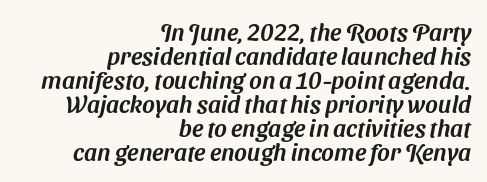
Caption: standard tracking, unaltered. Every row of glyphs terminates at an identical x-position on the right. Has an underline been added? It has not. Vertically, the passage feels compressed, each row crowding the next.
